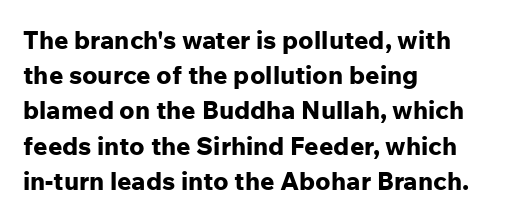
The image shows 25 px bold type, upright; set left-aligned, normal line spacing (1.41x), normal letter spacing, not underlined.
